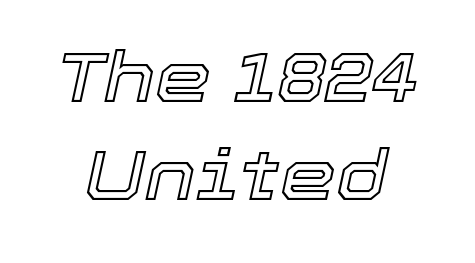
Notice how the stems are inclined rather than vertical — that's the hallmark of italics. Default kerning and tracking; the words read as compact shapes. Does the leading feel generous? No, just average. Each letter keeps its own natural width here, so spacing adapts to shape. Honestly, there is no underline to notice here at all.
